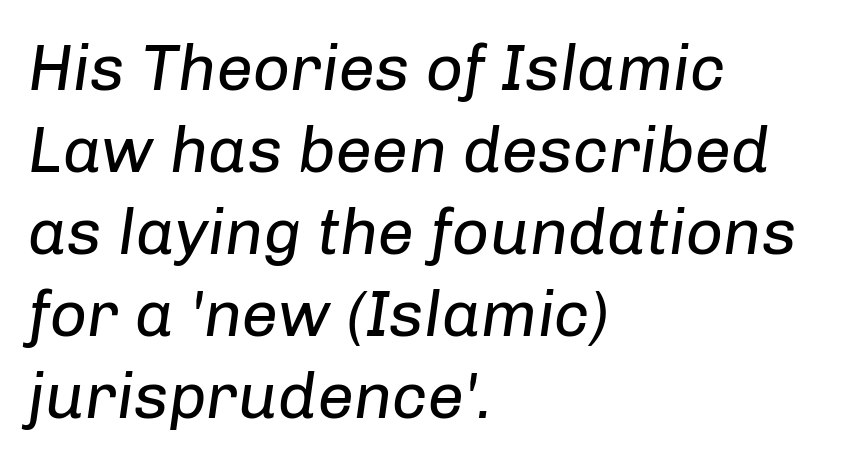
Q: Is the text bold? A: No.
Q: Is the text italic (slanted)? A: Yes, it leans right by about 8 degrees.
Q: Is the text underlined? A: No.
Q: How is the paragraph aligned? A: Left-aligned.
Q: Is the spacing between letters normal or unusually wide? A: Normal.
Q: Is the spacing between lines tight, normal or loose? A: Normal.
Q: Width (condensed, normal, or wide)? A: Normal.
Q: Stroke contrast? A: Low.
Q: x-height? A: Medium.
Q: Monospaced? A: No.
